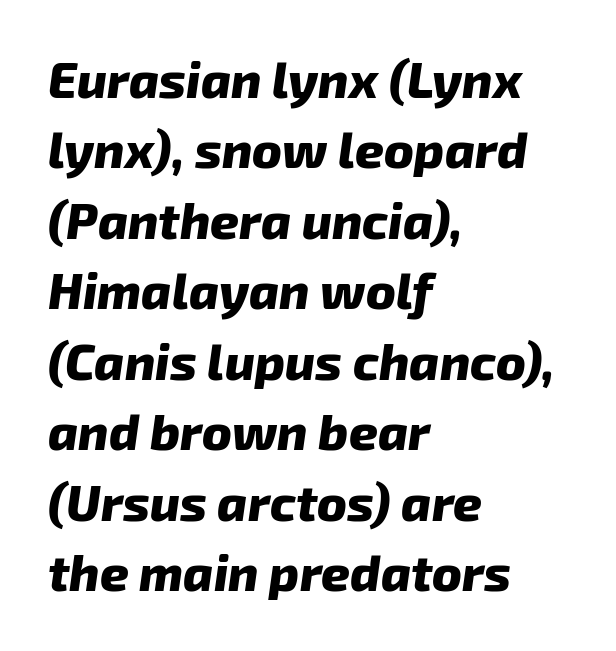
Lines of text with bare space underneath. The gaps between neighbouring characters are ordinary and unremarkable. Compared with ordinary roman type, these characters are visibly tilted. Typographic density is high because the face is bold.
